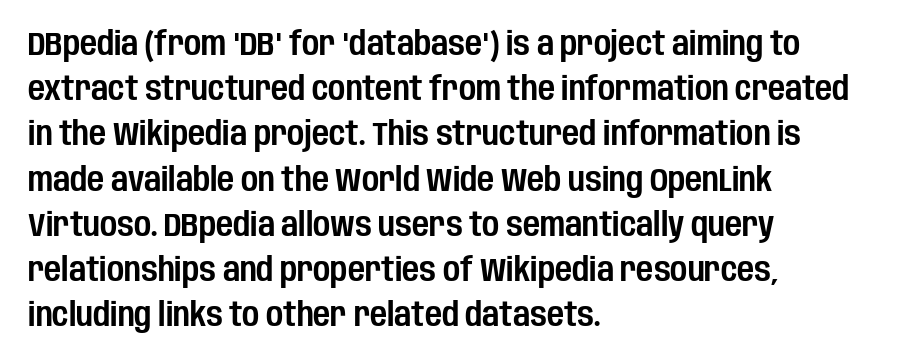
These lines are rendered in a variable-pitch font. Just letters on the line, the space beneath them empty. A typesetter would label this face a sans. Normally led — the rows are evenly, conventionally spaced. In terms of posture, this sample is upright.
